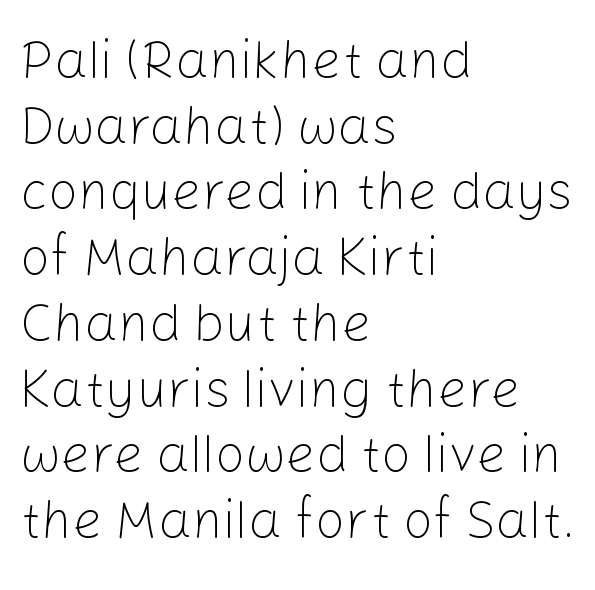
The image shows 53 px light sans-serif type, upright; set left-aligned, line spacing 1.24x, normal letter spacing, not underlined; low stroke contrast and a medium x-height.
